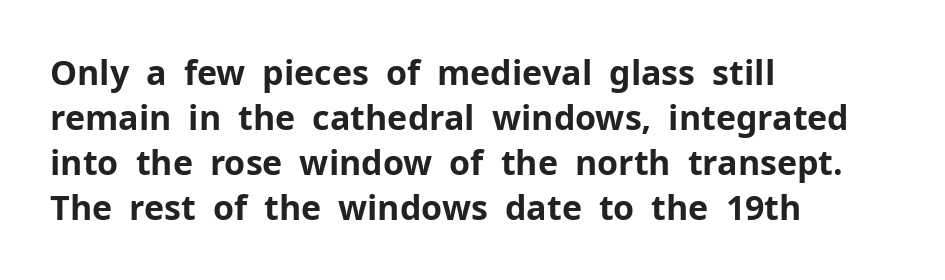
The rows are spaced the way most documents space them. The typeface chosen for these lines omits serifs. The letterforms sit shoulder to shoulder at normal distance. Any mark beneath the type? The region is blank.
